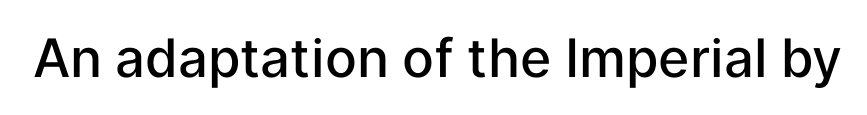
{"serif": "no", "italic": "no", "bold": "semi", "weight": "semibold", "width": "normal", "stroke_contrast": "low", "x_height": "medium", "monospaced": "no", "underline": "no", "letter_spacing": "normal", "letter_spacing_em": 0.0, "glyph_px": 53}
